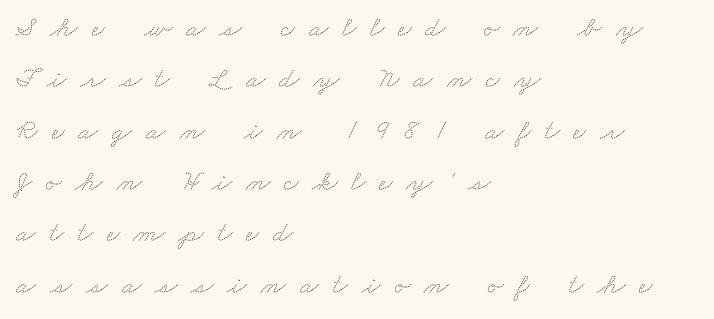
The image shows 29 px thin, wide type; set left-aligned, line spacing 1.77x, unusually wide letter spacing (+0.47 em), not underlined; medium stroke contrast and a small x-height.
